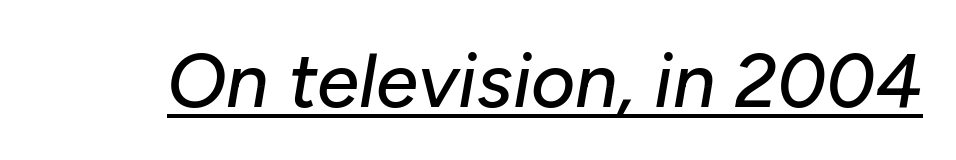
Honestly, the letter spacing is just normal — you wouldn't notice it. Quick note: underline on. Spacing verdict: proportional, widths tailored to each character. This sample uses an oblique cut, with every glyph tilted off the vertical.
